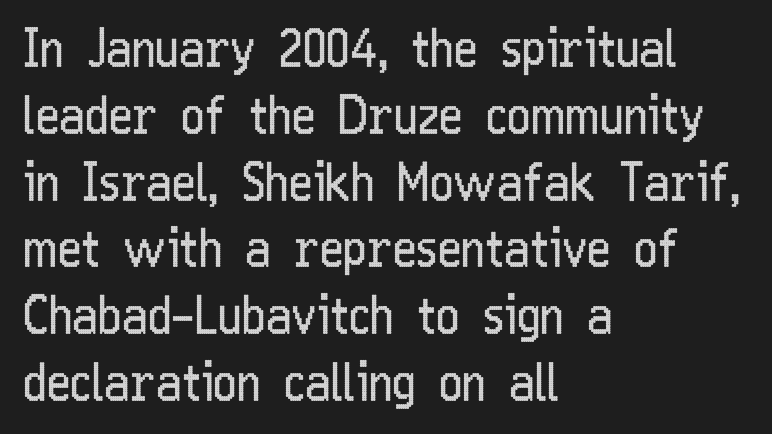
The image shows 51 px regular-weight, condensed sans-serif type, upright; set left-aligned, normal line spacing (1.31x), normal letter spacing, not underlined; low stroke contrast and a medium x-height.
